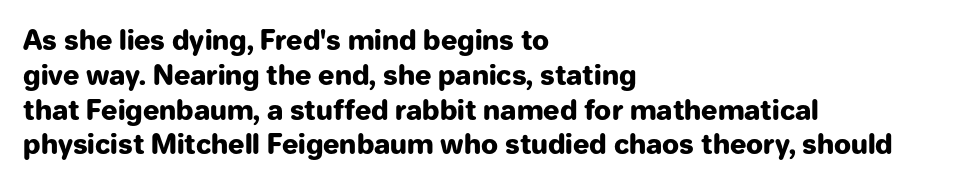
{"italic": "no", "bold": "yes", "underline": "no", "align": "left", "line_spacing": "normal", "line_spacing_ratio": 1.29, "letter_spacing": "normal", "letter_spacing_em": 0.0, "glyph_px": 27}
